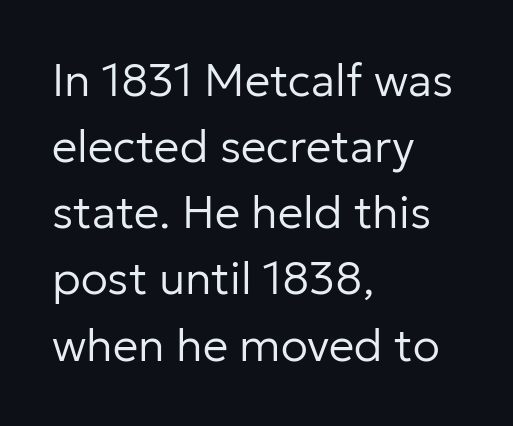
The image shows 45 px regular-weight sans-serif type, upright; set left-aligned, normal line spacing (1.47x), normal letter spacing, not underlined; low stroke contrast and a medium x-height.
